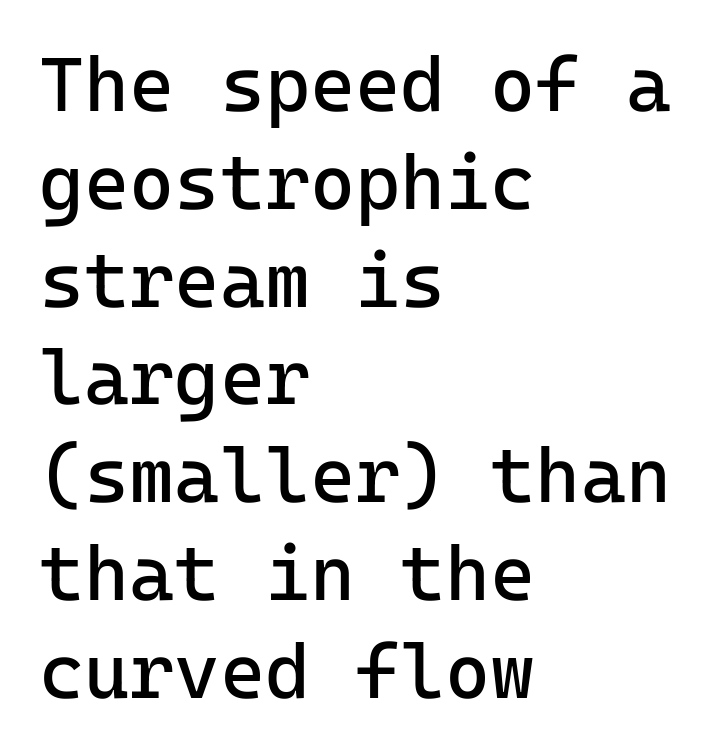
{"serif": "no", "italic": "no", "bold": "no", "weight": "regular", "width": "normal", "stroke_contrast": "low", "x_height": "medium", "monospaced": "yes", "underline": "no", "align": "left", "line_spacing": "normal", "line_spacing_ratio": 1.27, "letter_spacing": "normal", "letter_spacing_em": 0.0, "glyph_px": 77}
